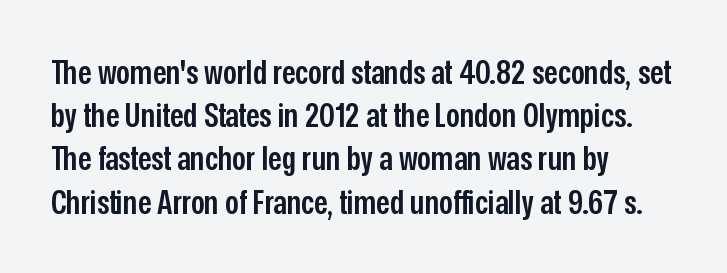
{"serif": "no", "italic": "no", "bold": "semi", "weight": "semibold", "width": "condensed", "stroke_contrast": "low", "x_height": "medium", "monospaced": "no", "underline": "no", "align": "left", "line_spacing": "normal", "line_spacing_ratio": 1.27, "letter_spacing": "normal", "letter_spacing_em": 0.0, "glyph_px": 34}
